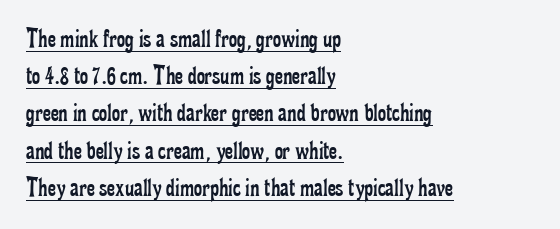
{"serif": "yes", "italic": "no", "bold": "no", "weight": "regular", "width": "condensed", "stroke_contrast": "low", "x_height": "small", "monospaced": "no", "underline": "yes", "align": "left", "line_spacing": "normal", "line_spacing_ratio": 1.33, "letter_spacing": "normal", "letter_spacing_em": 0.0, "glyph_px": 28}
